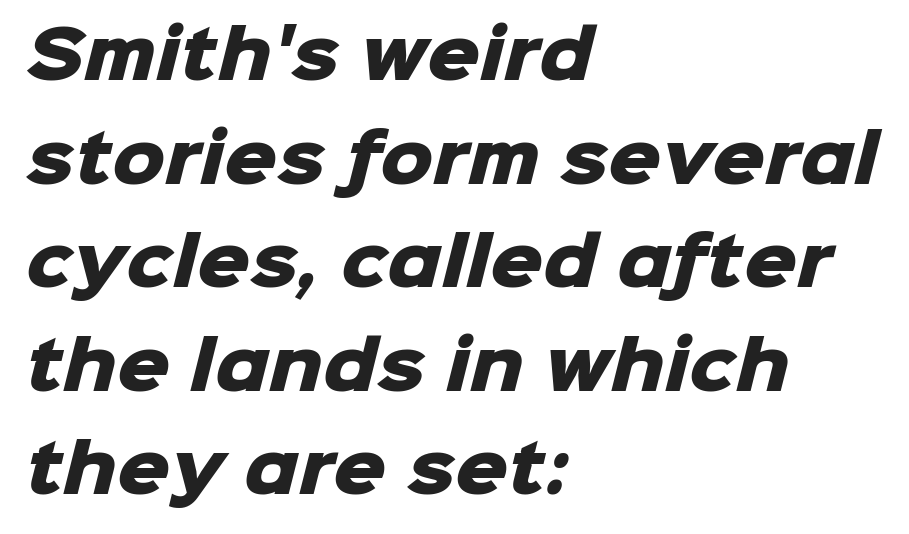
Q: Is the text bold? A: Yes.
Q: Is the typeface a serif or a sans-serif typeface? A: Sans-serif.
Q: Is the text underlined? A: No.
Q: How is the paragraph aligned? A: Left-aligned.
Q: Is the spacing between letters normal or unusually wide? A: Normal.
Q: Is the spacing between lines tight, normal or loose? A: Normal.
Q: Width (condensed, normal, or wide)? A: Normal.
Q: Stroke contrast? A: Low.
Q: x-height? A: Medium.
Q: Monospaced? A: No.
